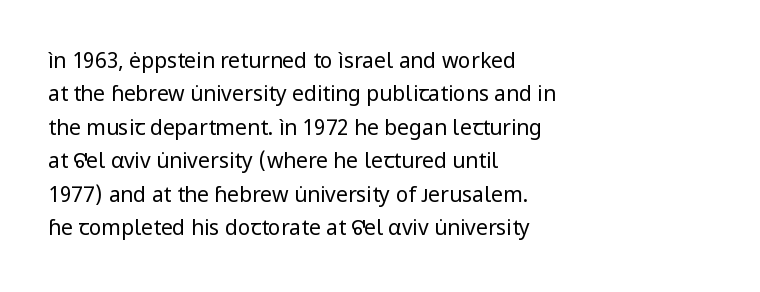
The image shows 21 px text type, upright; set left-aligned, normal line spacing (1.59x), normal letter spacing, not underlined.
